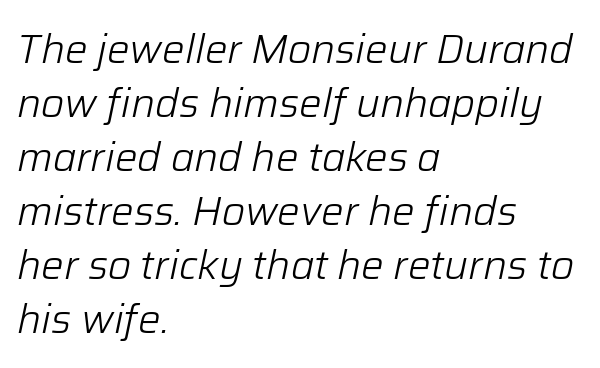
{"italic": "yes", "lean": "right", "slant_degrees": 12, "bold": "no", "weight": "light", "width": "normal", "stroke_contrast": "low", "x_height": "medium", "monospaced": "no", "underline": "no", "align": "left", "line_spacing": "normal", "line_spacing_ratio": 1.35, "letter_spacing": "normal", "letter_spacing_em": 0.0, "glyph_px": 40}
